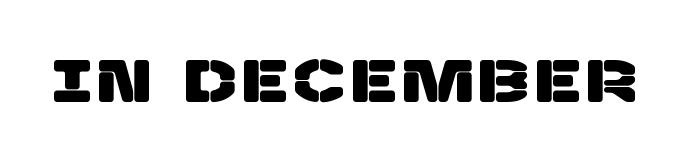
The image shows 61 px sans-serif type; set not underlined; low stroke contrast and a large x-height.
